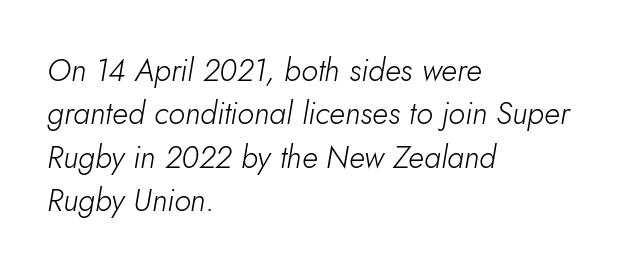
{"italic": "yes", "lean": "right", "slant_degrees": 10, "bold": "no", "weight": "light", "width": "normal", "stroke_contrast": "low", "x_height": "small", "monospaced": "no", "underline": "no", "align": "left", "line_spacing": "normal", "line_spacing_ratio": 1.4, "letter_spacing": "normal", "letter_spacing_em": 0.0, "glyph_px": 31}
